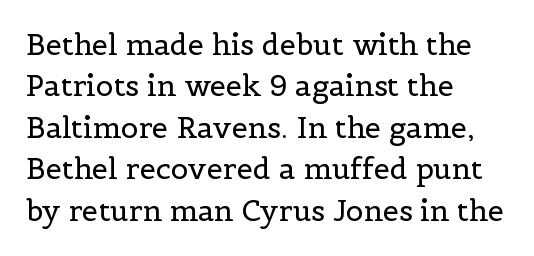
Q: Is the text bold? A: No.
Q: Is the text italic (slanted)? A: No, it is upright.
Q: Is the typeface a serif or a sans-serif typeface? A: Serif.
Q: Is the text underlined? A: No.
Q: How is the paragraph aligned? A: Left-aligned.
Q: Is the spacing between letters normal or unusually wide? A: Normal.
Q: Is the spacing between lines tight, normal or loose? A: Normal.
Q: Width (condensed, normal, or wide)? A: Normal.
Q: x-height? A: Medium.
Q: Monospaced? A: No.
